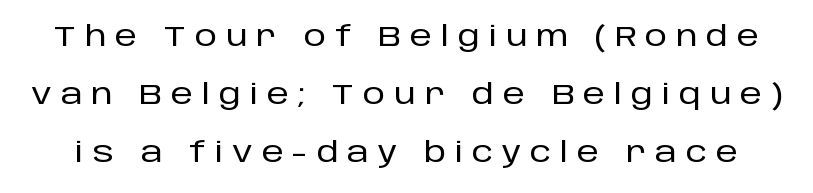
Q: Is the text italic (slanted)? A: No, it is upright.
Q: Is the typeface a serif or a sans-serif typeface? A: Sans-serif.
Q: Is the text underlined? A: No.
Q: Is the spacing between letters normal or unusually wide? A: Unusually wide.
Q: Is the spacing between lines tight, normal or loose? A: Loose.
Q: Width (condensed, normal, or wide)? A: Normal.
Q: Stroke contrast? A: Low.
Q: x-height? A: Large.
Q: Monospaced? A: No.
